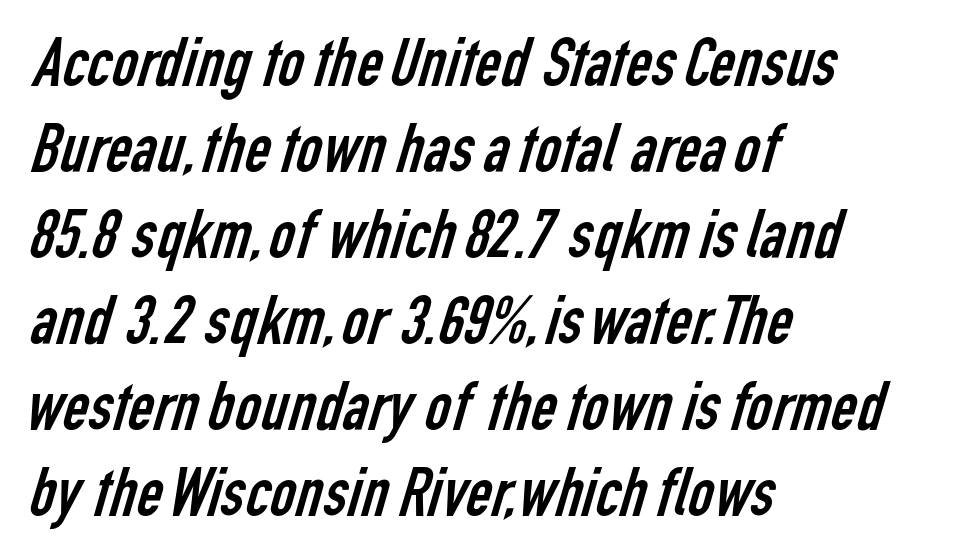
Where is the straight margin? On the left. Compared with a typical body face, this is equally light or lighter still. Proportional: the letters do not fall into vertical columns. The passage shown is typeset with a sans-serif family.
